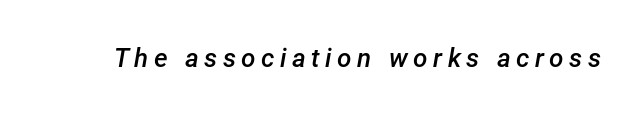
Q: Is the text bold? A: Semi-bold.
Q: Is the text italic (slanted)? A: Yes, it leans right by about 12 degrees.
Q: Is the text underlined? A: No.
Q: Is the spacing between letters normal or unusually wide? A: Unusually wide.
